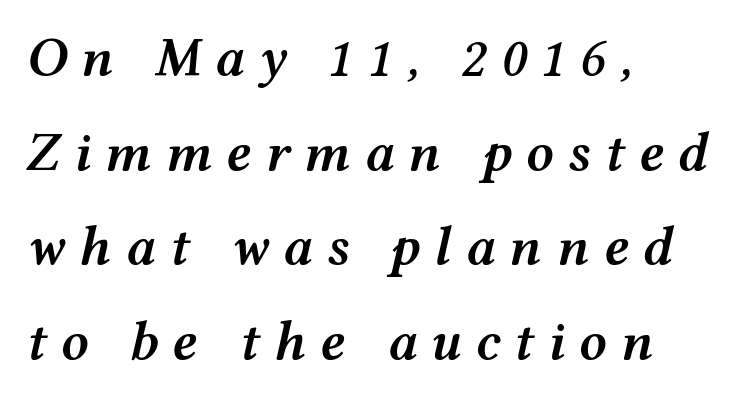
Q: Is the text bold? A: Semi-bold.
Q: Is the text italic (slanted)? A: Yes, it leans right by about 12 degrees.
Q: Is the text underlined? A: No.
Q: How is the paragraph aligned? A: Left-aligned.
Q: Is the spacing between letters normal or unusually wide? A: Unusually wide.
Q: Width (condensed, normal, or wide)? A: Wide.
Q: Stroke contrast? A: Medium.
Q: x-height? A: Medium.
Q: Monospaced? A: No.
